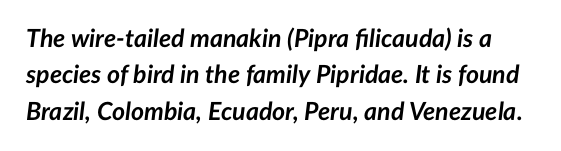
{"italic": "yes", "lean": "right", "slant_degrees": 7, "bold": "yes", "underline": "no", "line_spacing": "normal", "line_spacing_ratio": 1.46, "letter_spacing": "normal", "letter_spacing_em": 0.0, "glyph_px": 25}
